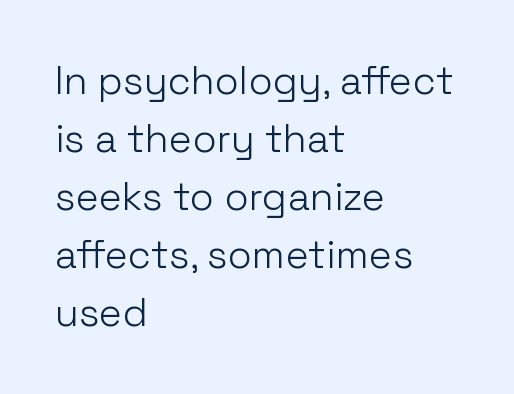
{"serif": "no", "italic": "no", "bold": "no", "weight": "light", "width": "normal", "stroke_contrast": "low", "x_height": "medium", "monospaced": "no", "underline": "no", "align": "left", "line_spacing": "normal", "line_spacing_ratio": 1.49, "letter_spacing": "normal", "letter_spacing_em": 0.0, "glyph_px": 39}
